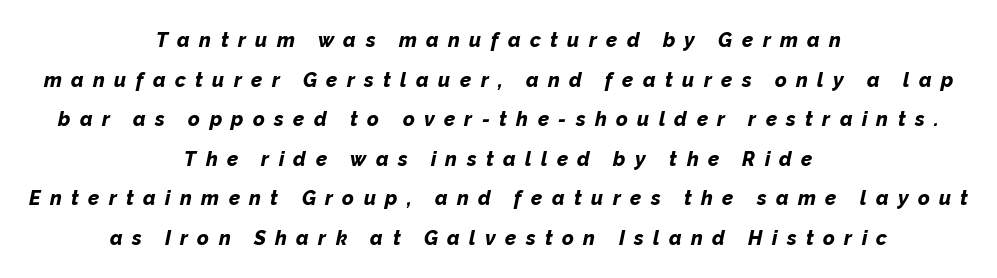
The image shows 20 px bold type, italic (leaning right); set centered, loose line spacing (1.98x), unusually wide letter spacing (+0.47 em), not underlined.
